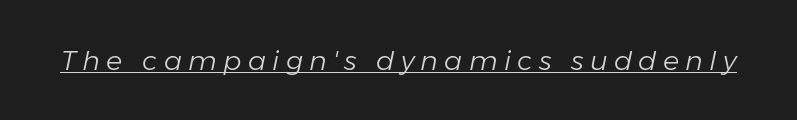
{"italic": "yes", "lean": "right", "slant_degrees": 11, "bold": "no", "underline": "yes", "letter_spacing": "wide", "letter_spacing_em": 0.23, "glyph_px": 27}
